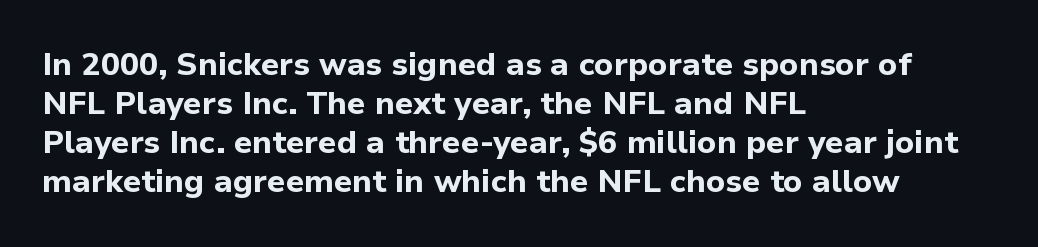
Q: Is the text bold? A: Yes.
Q: Is the text italic (slanted)? A: No, it is upright.
Q: Is the typeface a serif or a sans-serif typeface? A: Sans-serif.
Q: Is the text underlined? A: No.
Q: How is the paragraph aligned? A: Left-aligned.
Q: Is the spacing between letters normal or unusually wide? A: Normal.
Q: Width (condensed, normal, or wide)? A: Normal.
Q: Stroke contrast? A: Low.
Q: x-height? A: Medium.
Q: Monospaced? A: No.
